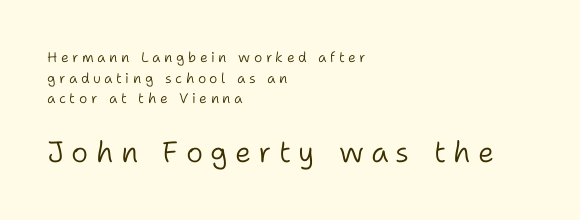
The image shows 29 px light sans-serif type, upright; set left-aligned, normal line spacing (1.48x), unusually wide letter spacing (+0.25 em), not underlined; the second (bottom) block is 2.07x larger; low stroke contrast and a medium x-height.
